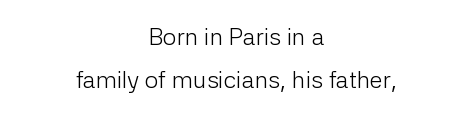
Q: Is the text bold? A: No.
Q: Is the text italic (slanted)? A: No, it is upright.
Q: Is the text underlined? A: No.
Q: How is the paragraph aligned? A: Centered.
Q: Is the spacing between letters normal or unusually wide? A: Normal.
